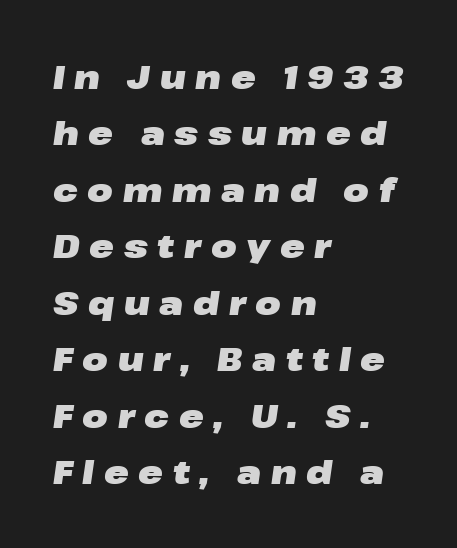
Just letters on the line, the space beneath them empty. Alignment: flush left. The sample has been set heavy, in full bold. Words appear elongated and porous because spacing is wide. Italic: yes, the glyphs are oblique.
